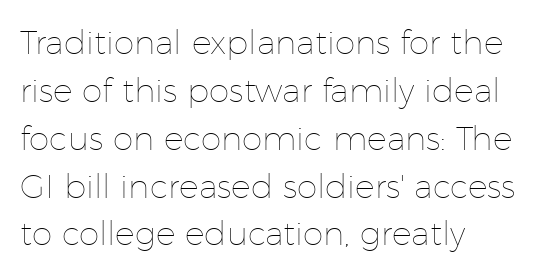
{"italic": "no", "bold": "no", "weight": "thin", "width": "normal", "stroke_contrast": "low", "x_height": "medium", "monospaced": "no", "underline": "no", "align": "left", "line_spacing": "normal", "line_spacing_ratio": 1.45, "letter_spacing": "normal", "letter_spacing_em": 0.0, "glyph_px": 33}
